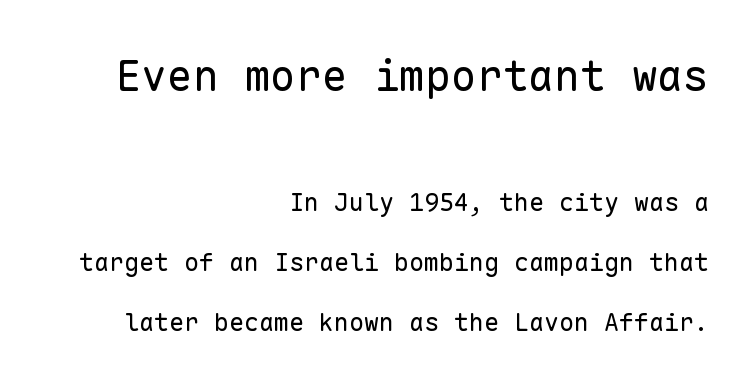
Unbolded letterforms with no extra heft. Italic? Not at all — the glyphs are vertical. These lines are set flush right with a ragged left edge. There is no visible air inserted between adjacent glyphs.
